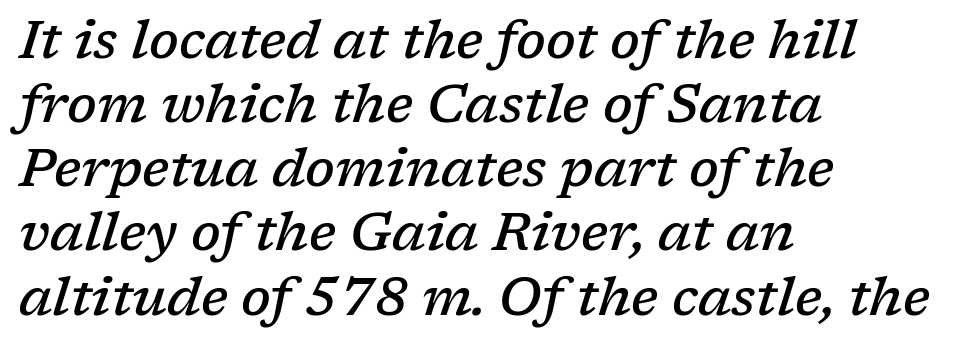
Q: Is the text bold? A: Semi-bold.
Q: Is the text italic (slanted)? A: Yes, it leans right by about 17 degrees.
Q: Is the typeface a serif or a sans-serif typeface? A: Serif.
Q: Is the text underlined? A: No.
Q: How is the paragraph aligned? A: Left-aligned.
Q: Is the spacing between letters normal or unusually wide? A: Normal.
Q: Width (condensed, normal, or wide)? A: Normal.
Q: Stroke contrast? A: Low.
Q: x-height? A: Medium.
Q: Monospaced? A: No.
